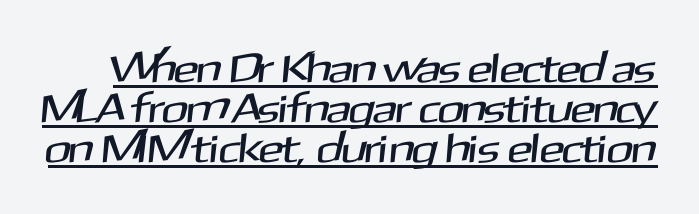
{"serif": "no", "width": "normal", "stroke_contrast": "medium", "x_height": "medium", "monospaced": "no", "underline": "yes", "line_spacing": "tight", "line_spacing_ratio": 0.98, "letter_spacing": "normal", "letter_spacing_em": 0.0, "glyph_px": 41}
